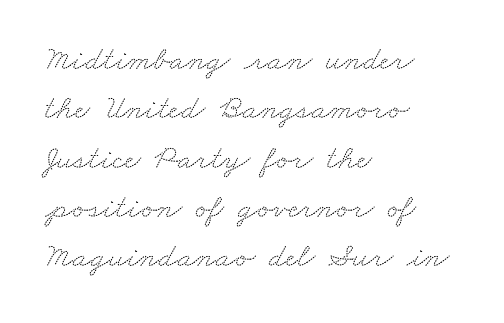
{"serif": "yes", "width": "wide", "stroke_contrast": "medium", "x_height": "small", "monospaced": "no", "underline": "no", "align": "left", "line_spacing": "normal", "line_spacing_ratio": 1.45, "letter_spacing": "normal", "letter_spacing_em": 0.0, "glyph_px": 34}
